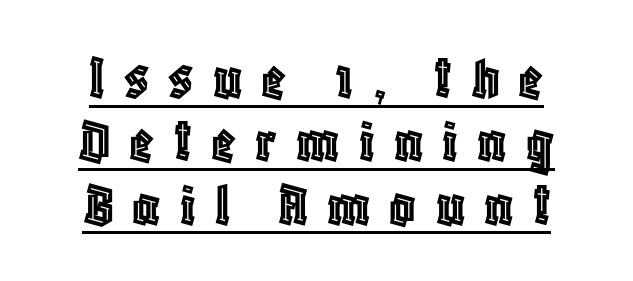
Varying glyph widths throughout — classic text-font behaviour. Designer's note — italics off, roman on. These characters rest on top of a visible drawn line. These lines stack symmetrically, like a column narrowing and widening about its center.
